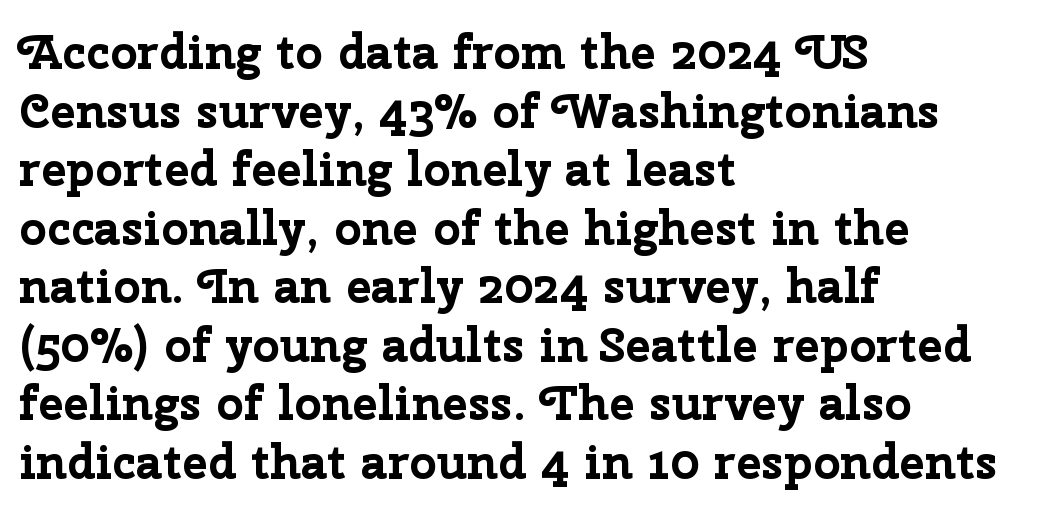
{"serif": "no", "italic": "no", "bold": "yes", "weight": "bold", "width": "normal", "stroke_contrast": "low", "x_height": "medium", "monospaced": "no", "underline": "no", "align": "left", "line_spacing_ratio": 1.22, "letter_spacing": "normal", "letter_spacing_em": 0.0, "glyph_px": 48}
